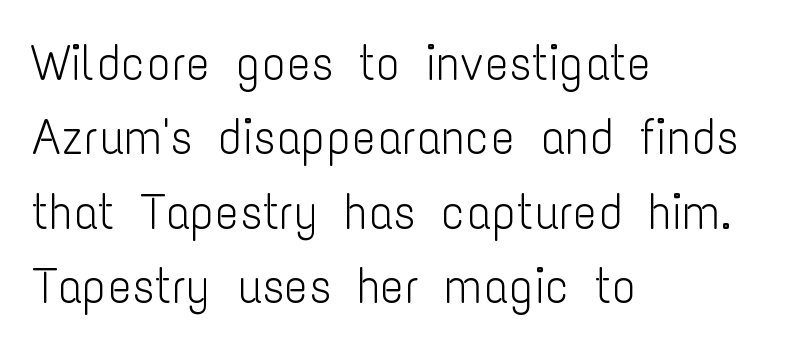
The image shows 50 px light, condensed sans-serif type, upright; set left-aligned, normal line spacing (1.49x), normal letter spacing, not underlined; low stroke contrast and a medium x-height.
